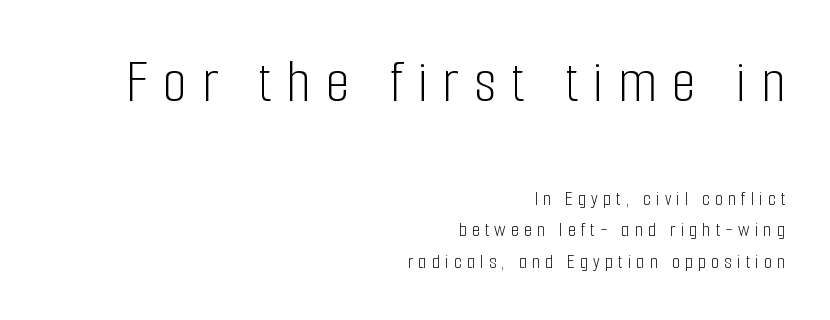
{"serif": "no", "italic": "no", "bold": "no", "weight": "light", "width": "condensed", "stroke_contrast": "low", "x_height": "medium", "monospaced": "no", "underline": "no", "align": "right", "line_spacing": "normal", "line_spacing_ratio": 1.48, "letter_spacing": "wide", "letter_spacing_em": 0.24, "larger_block": "first", "size_ratio": 2.95, "glyph_px": 62}
